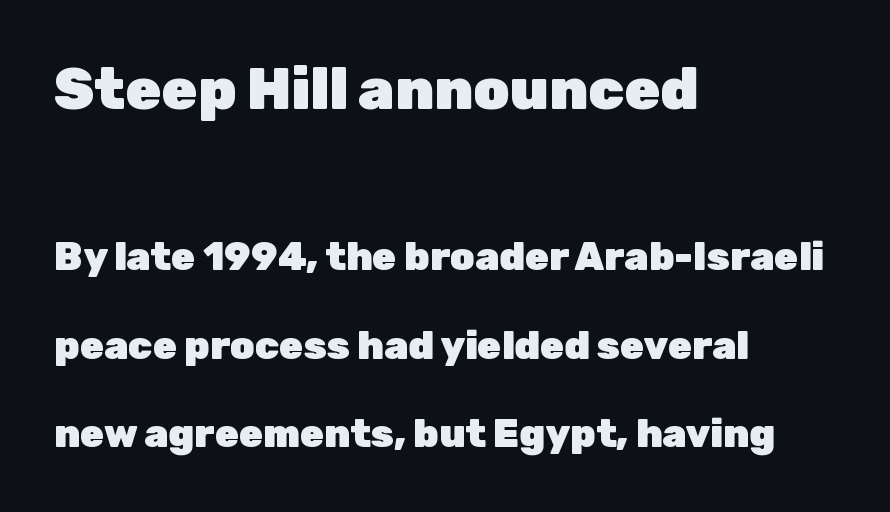
{"serif": "no", "italic": "no", "bold": "yes", "weight": "heavy", "width": "normal", "stroke_contrast": "low", "x_height": "medium", "monospaced": "no", "underline": "no", "align": "left", "line_spacing": "loose", "line_spacing_ratio": 2.28, "letter_spacing": "normal", "letter_spacing_em": 0.0, "larger_block": "first", "size_ratio": 1.49, "glyph_px": 58}
